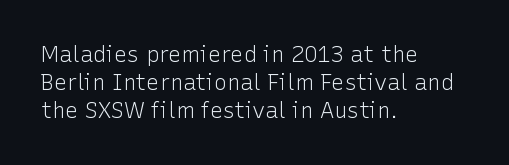
No extra ink here — the face is not bold. Students, observe: this is what conventionally led text looks like. Visually the block forms a straight wall on the left and a jagged coastline on the right. Clear beneath every line of the passage.
